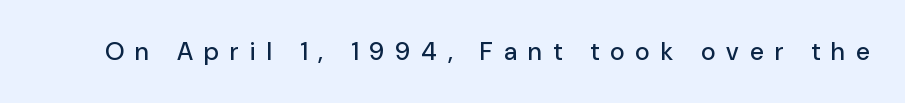
The image shows 25 px text type, upright; set unusually wide letter spacing (+0.45 em), not underlined.
